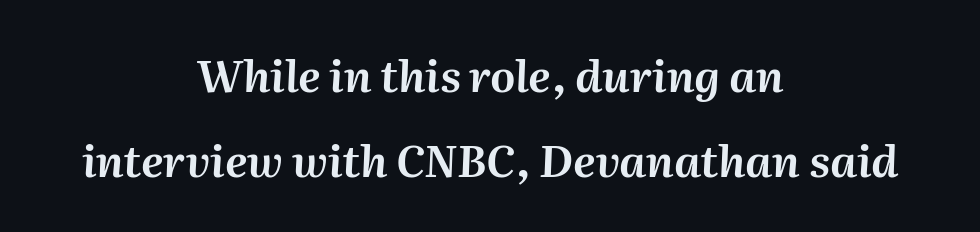
This sample uses plain, unmodified letter spacing. Quick note: underline off. Italic? Definitely — the glyphs are oblique. The face used here is proportionally spaced, like ordinary book or web type. Line spacing here is loose.
